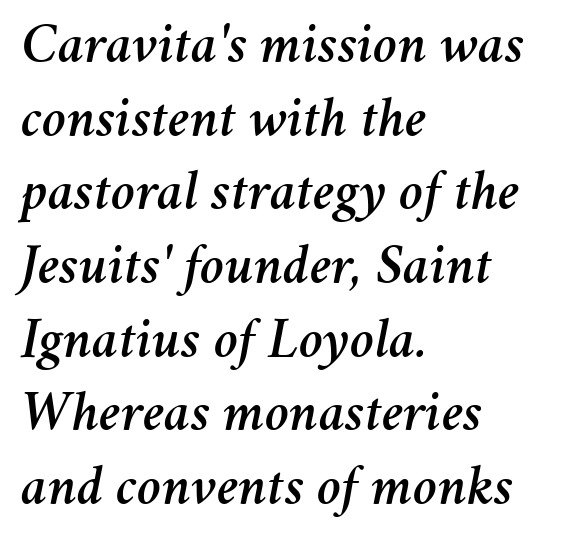
{"italic": "yes", "lean": "right", "slant_degrees": 11, "width": "normal", "stroke_contrast": "medium", "x_height": "medium", "monospaced": "no", "underline": "no", "align": "left", "line_spacing": "normal", "line_spacing_ratio": 1.27, "letter_spacing": "normal", "letter_spacing_em": 0.0, "glyph_px": 58}
